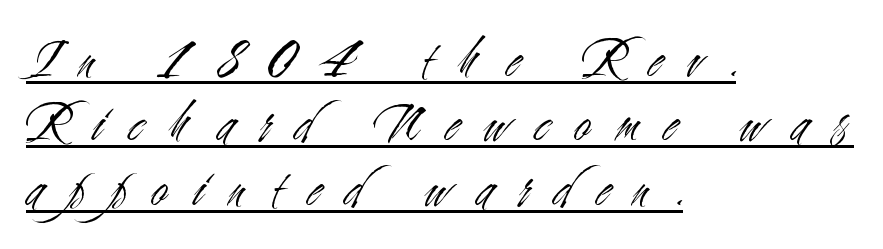
The image shows 57 px light, condensed sans-serif type; set left-aligned, tight line spacing (1.13x), unusually wide letter spacing (+0.46 em), underlined; medium stroke contrast and a small x-height.
